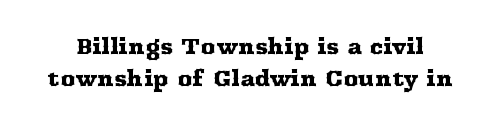
The typography opts for an upright posture over an oblique one. Between one letter and the next there's only the usual sliver of space. Evenly set lines give the paragraph a standard silhouette. The space directly below the letters is spotless.
